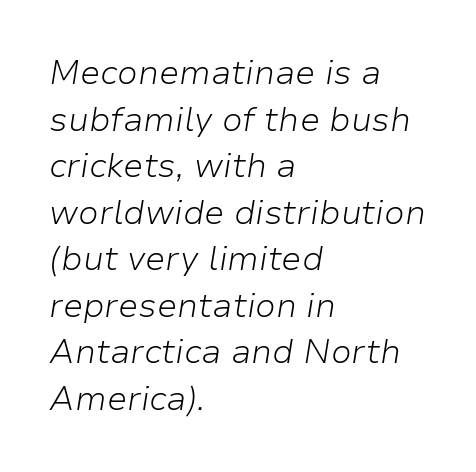
The image shows 34 px light type, italic (leaning right); set left-aligned, normal line spacing (1.37x), normal letter spacing, not underlined; low stroke contrast and a medium x-height.
